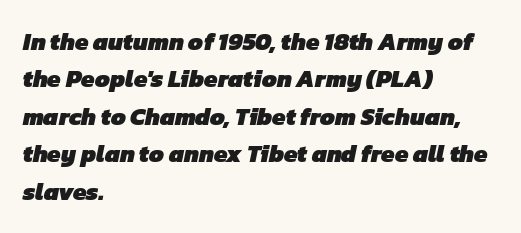
Q: Is the text bold? A: Yes.
Q: Is the text underlined? A: No.
Q: How is the paragraph aligned? A: Left-aligned.
Q: Is the spacing between letters normal or unusually wide? A: Normal.
Q: Is the spacing between lines tight, normal or loose? A: Normal.
